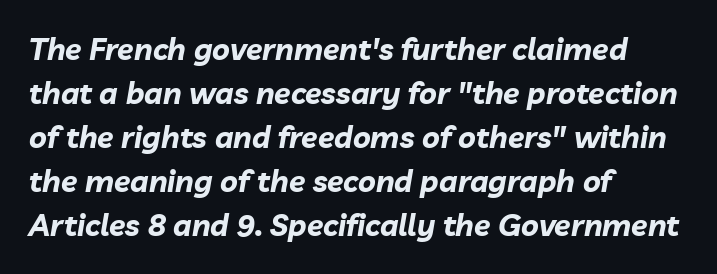
{"italic": "yes", "lean": "right", "slant_degrees": 10, "bold": "yes", "weight": "bold", "width": "normal", "stroke_contrast": "low", "x_height": "medium", "monospaced": "no", "underline": "no", "align": "left", "line_spacing": "normal", "line_spacing_ratio": 1.47, "letter_spacing": "normal", "letter_spacing_em": 0.0, "glyph_px": 30}
